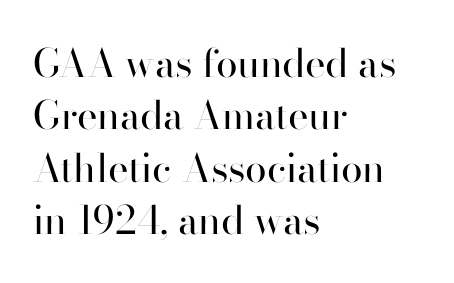
Q: Is the text bold? A: No.
Q: Is the text italic (slanted)? A: No, it is upright.
Q: Is the typeface a serif or a sans-serif typeface? A: Sans-serif.
Q: Is the text underlined? A: No.
Q: How is the paragraph aligned? A: Left-aligned.
Q: Is the spacing between letters normal or unusually wide? A: Normal.
Q: Is the spacing between lines tight, normal or loose? A: Normal.
Q: Width (condensed, normal, or wide)? A: Normal.
Q: Stroke contrast? A: High.
Q: x-height? A: Small.
Q: Monospaced? A: No.
